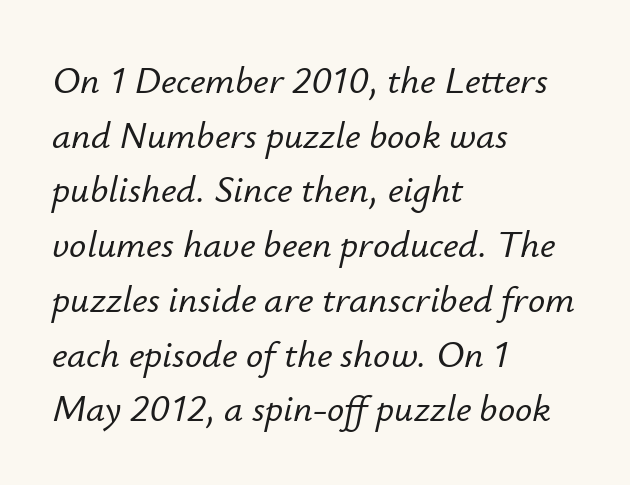
There's an unmistakable incline to the writing here. If you measured baseline to baseline, you'd find a middling distance. The type is set solid horizontally, with unmodified tracking. If you drew a ruler down the left edge, every line would touch it. Spacing verdict: proportional, widths tailored to each character. Rule under the text: the space is simply empty.
